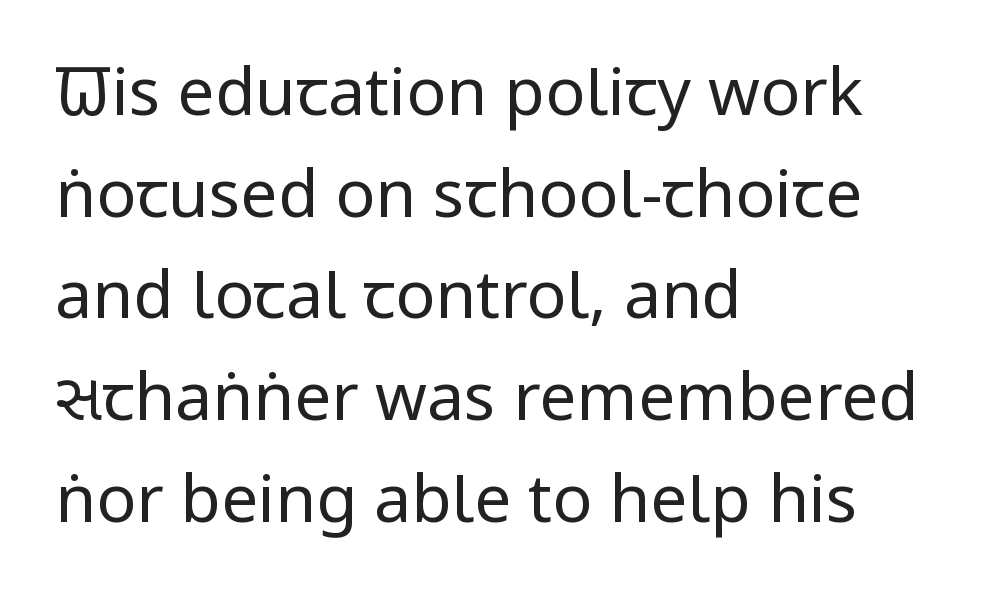
{"serif": "no", "italic": "no", "bold": "no", "weight": "regular", "width": "condensed", "stroke_contrast": "low", "x_height": "large", "monospaced": "no", "underline": "no", "align": "left", "line_spacing": "normal", "line_spacing_ratio": 1.54, "letter_spacing": "normal", "letter_spacing_em": 0.0, "glyph_px": 66}
